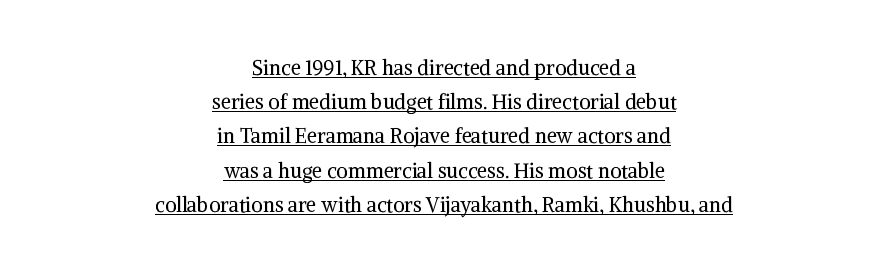
Does the copy run flush right? No — it is centered line by line. This is not heavy type; no bold has been used. This rendering leaves character spacing at its baseline value. Underlining? Definitely there. Italic: no, the glyphs are upright roman.
